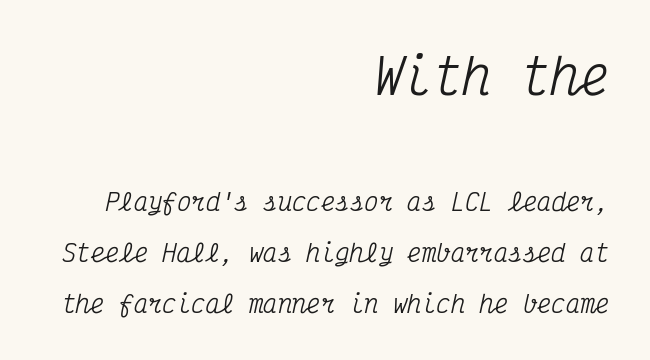
{"serif": "yes", "italic": "yes", "lean": "right", "slant_degrees": 12, "width": "condensed", "stroke_contrast": "medium", "x_height": "medium", "monospaced": "yes", "underline": "no", "align": "right", "line_spacing": "loose", "line_spacing_ratio": 2.12, "letter_spacing": "normal", "letter_spacing_em": 0.0, "larger_block": "first", "size_ratio": 2.04, "glyph_px": 49}
